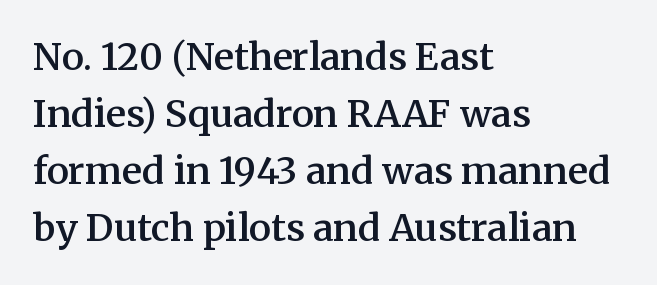
The image shows 37 px semibold serif type, upright; set left-aligned, normal line spacing (1.54x), normal letter spacing, not underlined; medium stroke contrast and a medium x-height.
